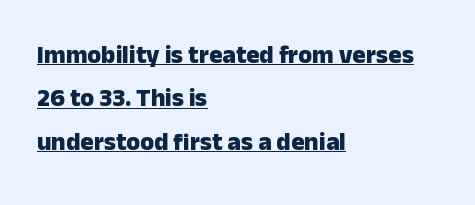
{"italic": "no", "bold": "yes", "underline": "yes", "align": "left", "line_spacing_ratio": 1.74, "letter_spacing": "normal", "letter_spacing_em": 0.0, "glyph_px": 25}
